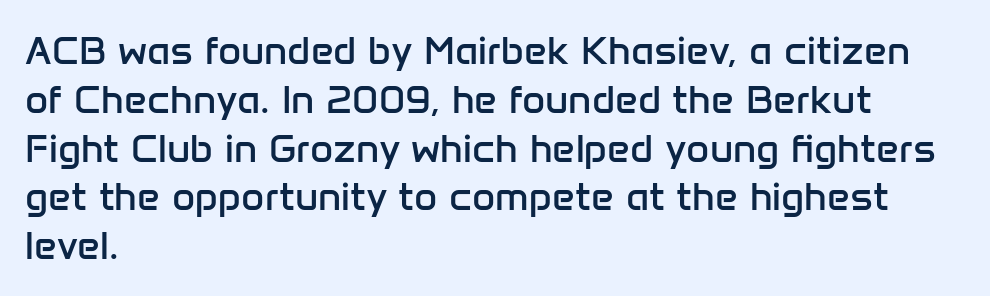
The image shows 40 px regular-weight sans-serif type, upright; set left-aligned, line spacing 1.22x, normal letter spacing, not underlined; low stroke contrast and a medium x-height.
